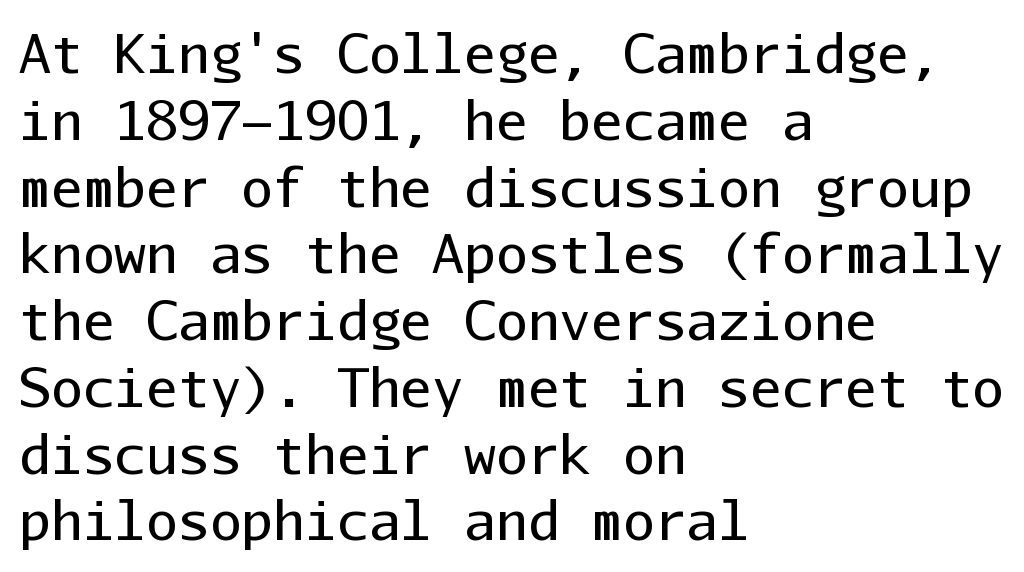
{"serif": "no", "italic": "no", "bold": "no", "weight": "regular", "width": "normal", "stroke_contrast": "low", "x_height": "medium", "monospaced": "yes", "underline": "no", "align": "left", "line_spacing": "normal", "line_spacing_ratio": 1.26, "letter_spacing": "normal", "letter_spacing_em": 0.0, "glyph_px": 53}
